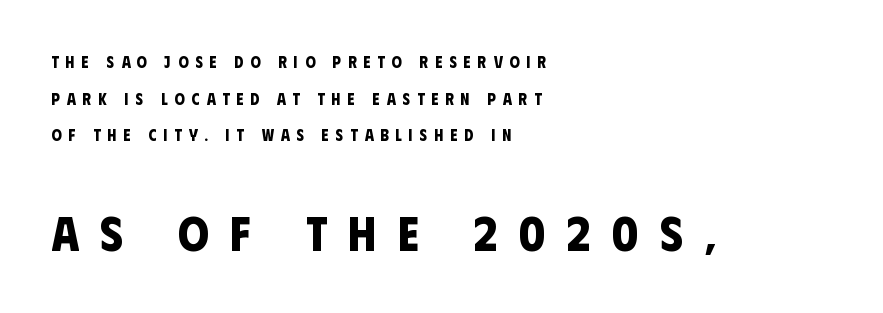
Q: Is the text bold? A: Yes.
Q: Is the typeface a serif or a sans-serif typeface? A: Sans-serif.
Q: Is the text underlined? A: No.
Q: How is the paragraph aligned? A: Left-aligned.
Q: Is the spacing between letters normal or unusually wide? A: Unusually wide.
Q: Is the spacing between lines tight, normal or loose? A: Loose.
Q: Which block of text is set in a larger size, the first (top) or the second (bottom)? A: The second (bottom) one.
Q: Width (condensed, normal, or wide)? A: Condensed.
Q: Stroke contrast? A: Low.
Q: x-height? A: Large.
Q: Monospaced? A: No.
